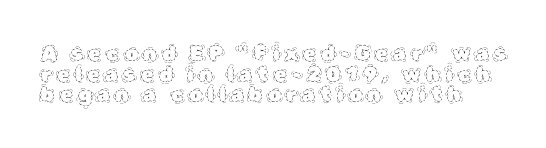
Display-style spreading of the glyphs; the letterfit is very open. The weight tops out at a normal text grade. The zone under the glyphs is completely vacant. When letters stand straight like this, we call the style roman or upright. Does the leading feel generous? Not at all — it's pinched.
